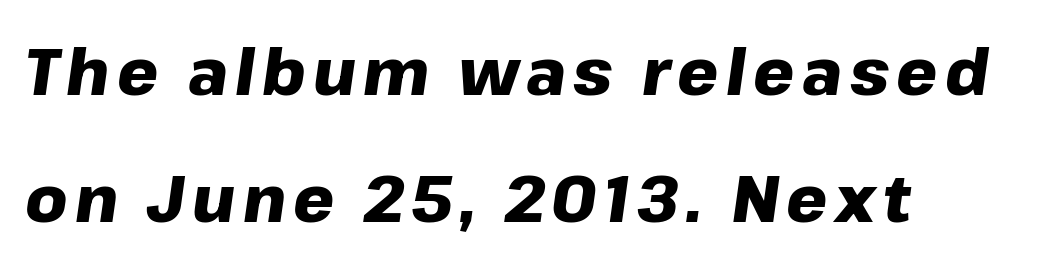
The image shows 65 px heavy type, italic (leaning right); set left-aligned, loose line spacing (1.95x), not underlined; low stroke contrast and a medium x-height.
